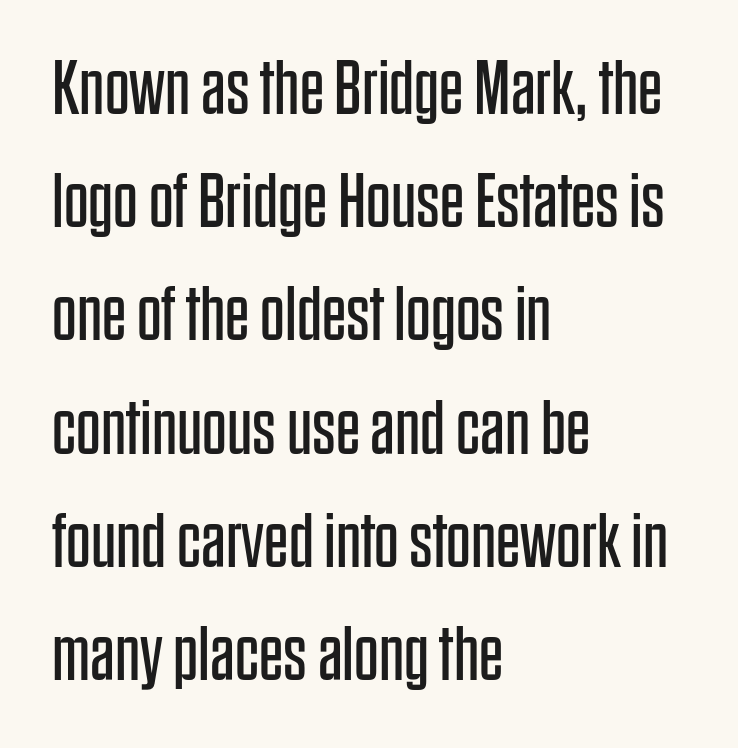
The image shows 77 px regular-weight, condensed sans-serif type, upright; set left-aligned, normal line spacing (1.47x), normal letter spacing, not underlined; low stroke contrast and a large x-height.
